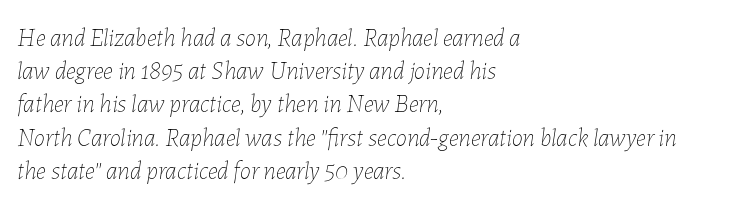
The image shows 25 px text type, italic (leaning right); set left-aligned, normal line spacing (1.33x), normal letter spacing, not underlined.
